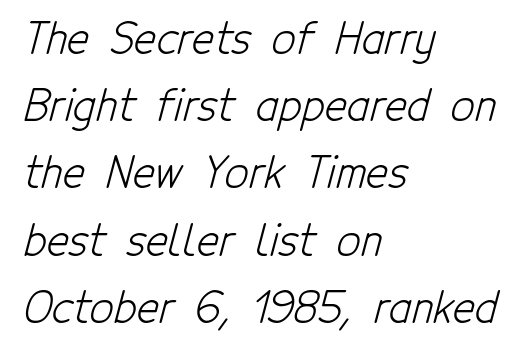
{"serif": "no", "bold": "no", "weight": "light", "width": "condensed", "stroke_contrast": "low", "x_height": "medium", "monospaced": "no", "underline": "no", "align": "left", "line_spacing": "normal", "line_spacing_ratio": 1.6, "letter_spacing": "normal", "letter_spacing_em": 0.0, "glyph_px": 42}
